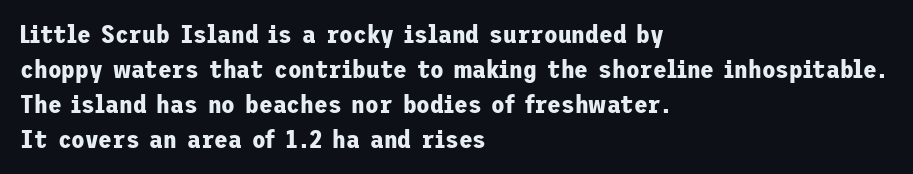
{"italic": "no", "bold": "yes", "underline": "no", "align": "left", "line_spacing": "normal", "line_spacing_ratio": 1.4, "letter_spacing": "normal", "letter_spacing_em": 0.0, "glyph_px": 25}
